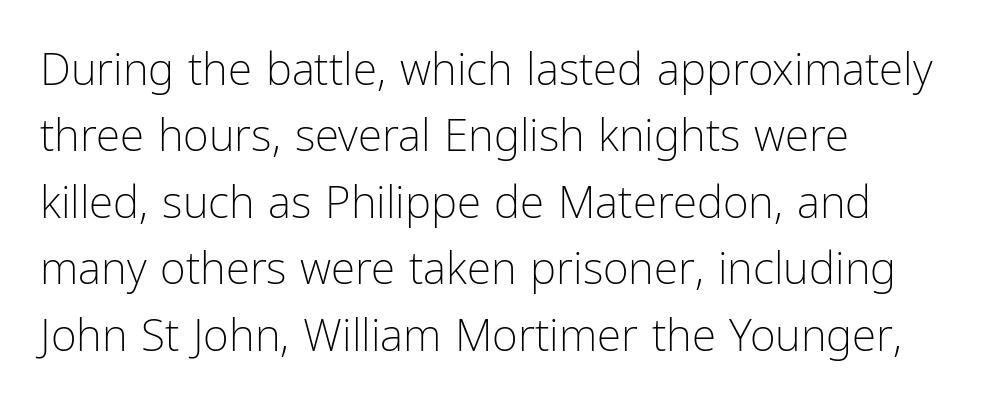
Q: Is the text bold? A: No.
Q: Is the text italic (slanted)? A: No, it is upright.
Q: Is the typeface a serif or a sans-serif typeface? A: Sans-serif.
Q: Is the text underlined? A: No.
Q: How is the paragraph aligned? A: Left-aligned.
Q: Is the spacing between letters normal or unusually wide? A: Normal.
Q: Is the spacing between lines tight, normal or loose? A: Normal.
Q: Width (condensed, normal, or wide)? A: Condensed.
Q: Stroke contrast? A: Low.
Q: x-height? A: Medium.
Q: Monospaced? A: No.
